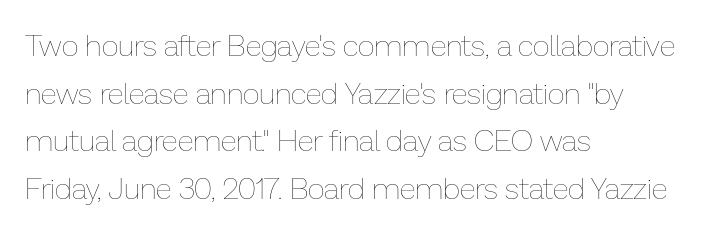
The image shows 30 px thin type, upright; set left-aligned, normal line spacing (1.59x), normal letter spacing, not underlined; low stroke contrast and a medium x-height.
